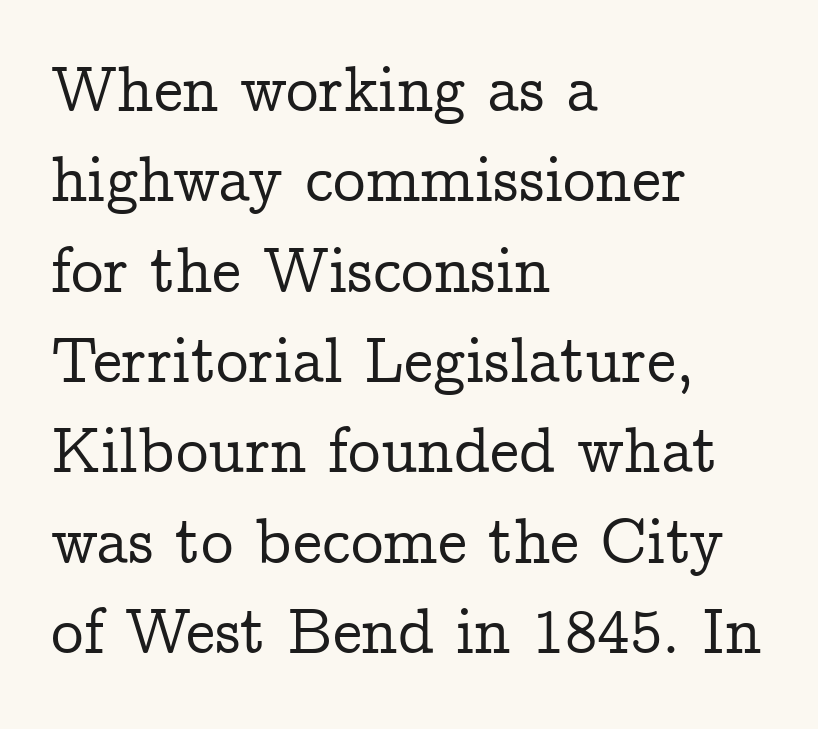
{"serif": "yes", "italic": "no", "width": "normal", "stroke_contrast": "low", "x_height": "medium", "monospaced": "no", "underline": "no", "align": "left", "line_spacing": "normal", "line_spacing_ratio": 1.39, "letter_spacing": "normal", "letter_spacing_em": 0.0, "glyph_px": 65}
